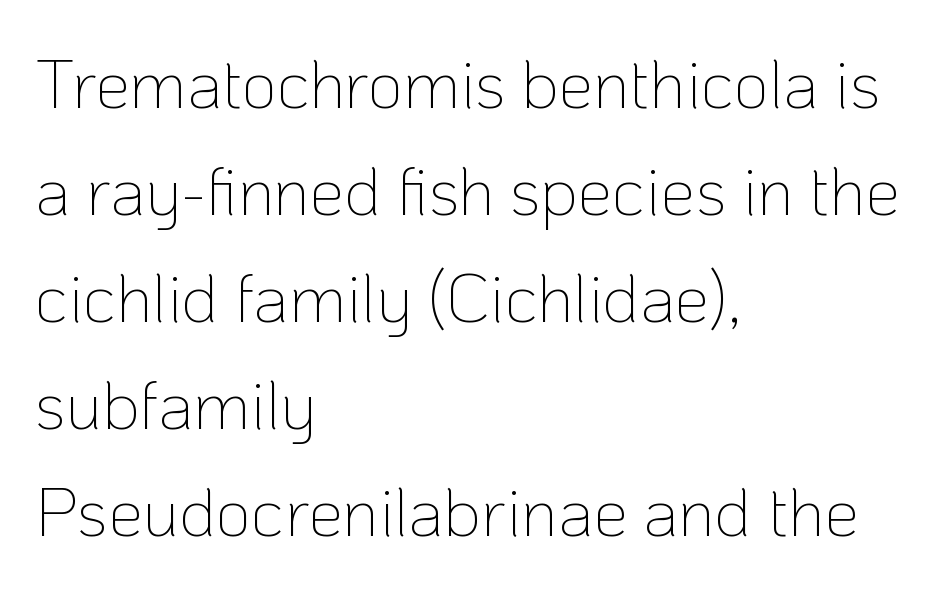
{"serif": "no", "italic": "no", "bold": "no", "weight": "thin", "width": "normal", "stroke_contrast": "low", "x_height": "medium", "monospaced": "no", "underline": "no", "align": "left", "line_spacing": "normal", "line_spacing_ratio": 1.55, "letter_spacing": "normal", "letter_spacing_em": 0.0, "glyph_px": 69}
